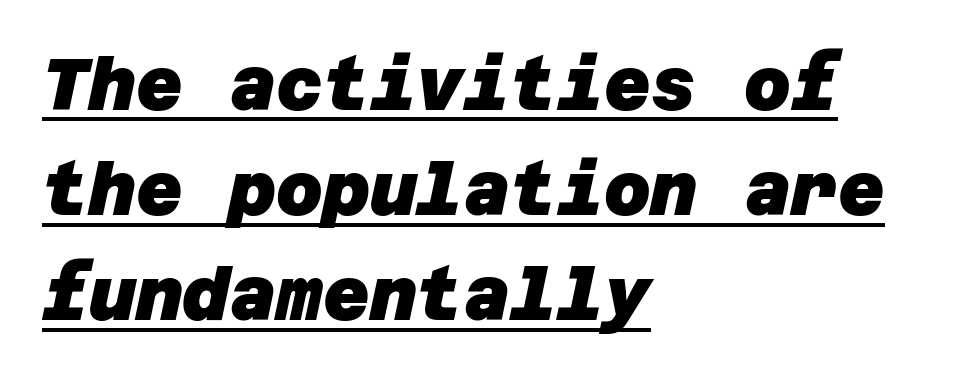
Q: Is the text bold? A: Yes.
Q: Is the typeface a serif or a sans-serif typeface? A: Sans-serif.
Q: Is the text underlined? A: Yes.
Q: How is the paragraph aligned? A: Left-aligned.
Q: Is the spacing between letters normal or unusually wide? A: Normal.
Q: Is the spacing between lines tight, normal or loose? A: Normal.
Q: Width (condensed, normal, or wide)? A: Normal.
Q: Stroke contrast? A: Low.
Q: x-height? A: Large.
